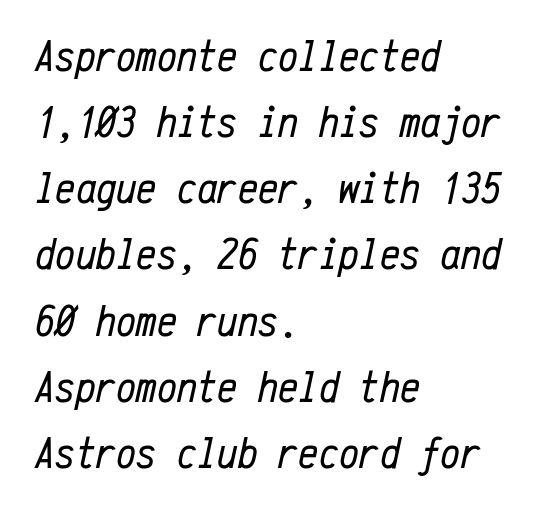
Q: Is the text bold? A: No.
Q: Is the text italic (slanted)? A: Yes, it leans right by about 12 degrees.
Q: Is the text underlined? A: No.
Q: How is the paragraph aligned? A: Left-aligned.
Q: Is the spacing between letters normal or unusually wide? A: Normal.
Q: Is the spacing between lines tight, normal or loose? A: Normal.
Q: Width (condensed, normal, or wide)? A: Condensed.
Q: Stroke contrast? A: Low.
Q: x-height? A: Medium.
Q: Monospaced? A: Yes.
